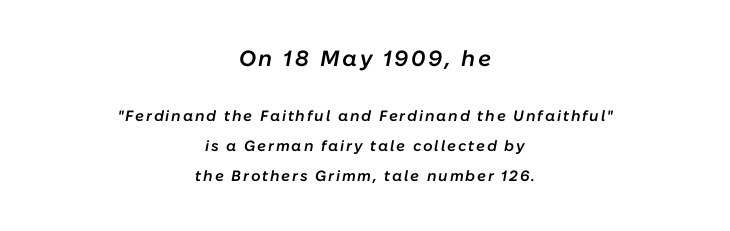
The image shows 22 px text type, italic (leaning right); set centered, loose line spacing (1.99x), not underlined; the first (top) block is 1.47x larger.
